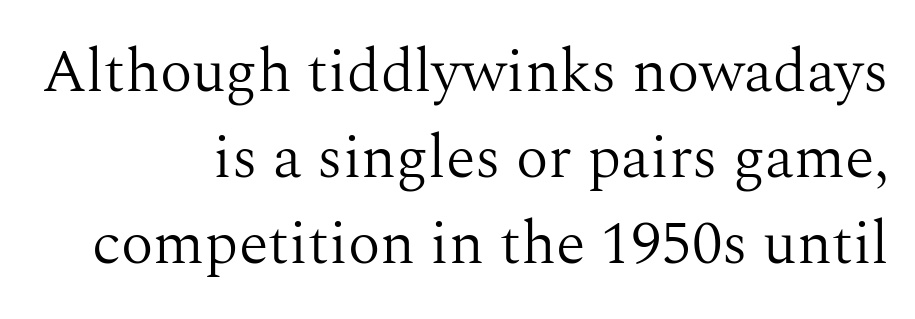
What's the leading like? Ordinary, nothing unusual. Look at the tracking — it's just the regular setting, nothing added. The rendering shows small feet on the letterforms — a serif design. Does the copy run flush right? Yes — the right margin is perfectly even. Posture: upright roman. On a weight scale, this lands at 450 or below.
